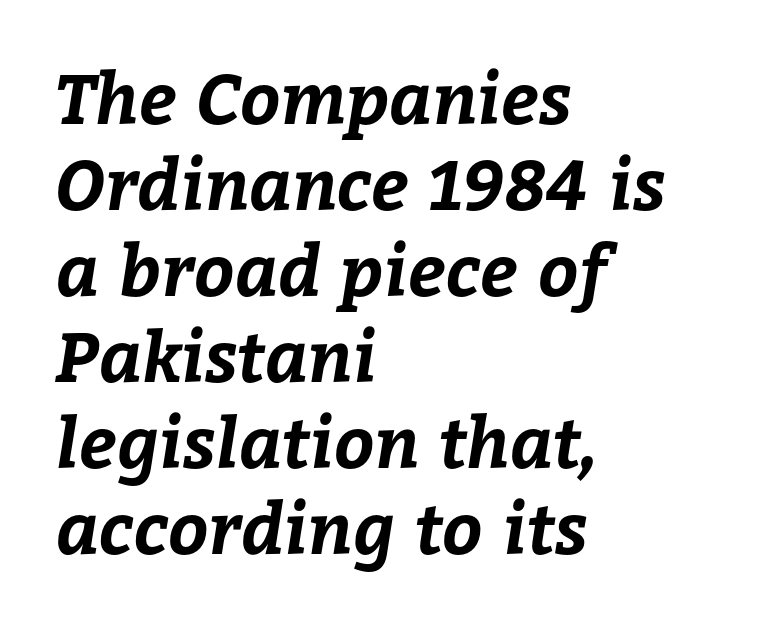
{"bold": "yes", "weight": "bold", "width": "normal", "stroke_contrast": "low", "x_height": "medium", "monospaced": "no", "underline": "no", "align": "left", "line_spacing_ratio": 1.23, "letter_spacing": "normal", "letter_spacing_em": 0.0, "glyph_px": 70}
